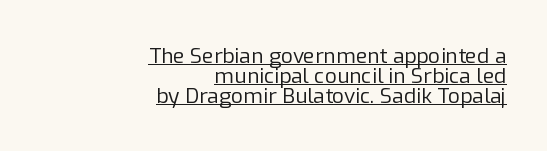
The image shows 21 px text type, upright; set right-aligned, tight line spacing (0.95x), normal letter spacing, underlined.
